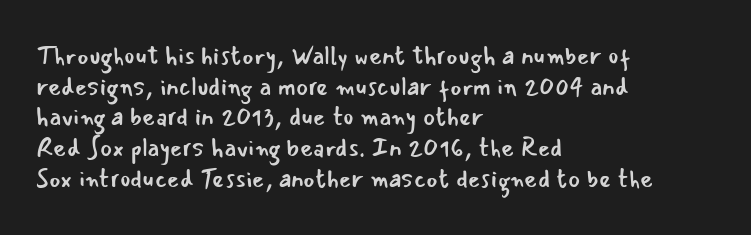
The image shows 25 px text type, upright; set left-aligned, line spacing 1.23x, normal letter spacing, not underlined.
